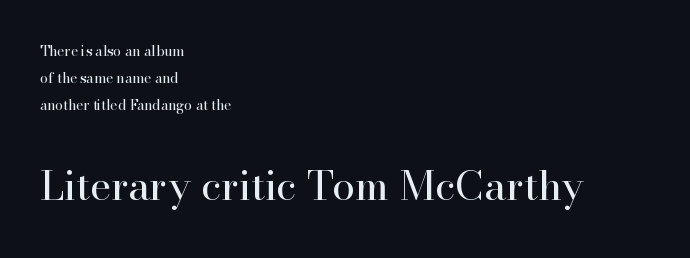
Loosely led — the rows are spread out. Regarding serifs, this sample has them. The letters sit at their default tracking, neither squeezed nor spread. The face used here is proportionally spaced, like ordinary book or web type. No letter is thick-stroked: the sample isn't bold. The composition opens small and finishes big.
